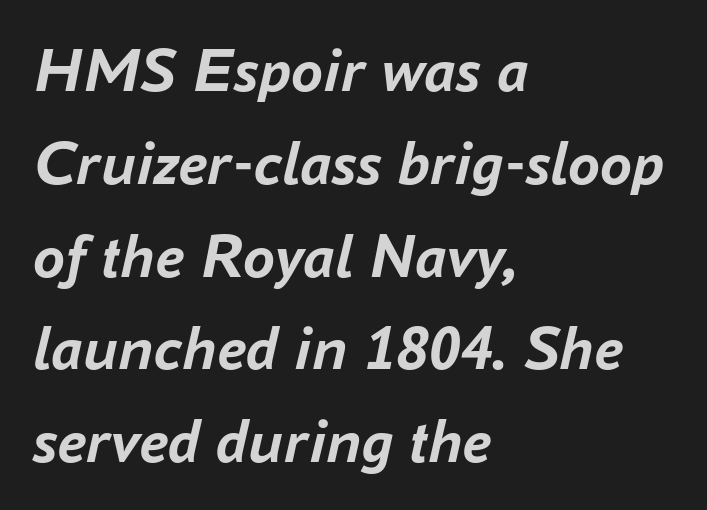
The image shows 64 px semibold type, italic (leaning right); set left-aligned, normal line spacing (1.45x), normal letter spacing, not underlined; low stroke contrast and a medium x-height.
